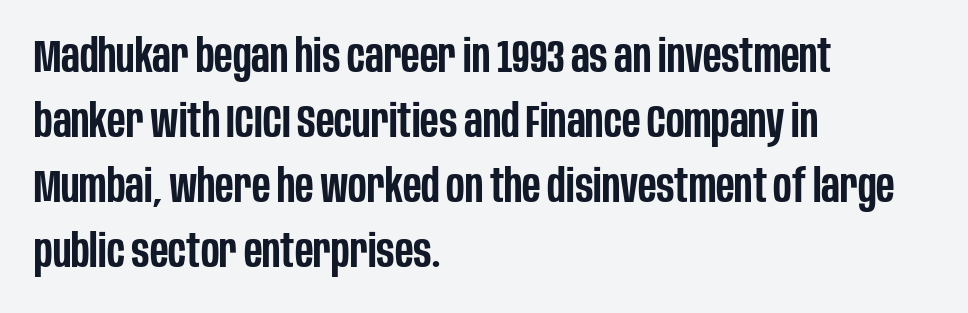
Q: Is the text bold? A: Semi-bold.
Q: Is the text italic (slanted)? A: No, it is upright.
Q: Is the typeface a serif or a sans-serif typeface? A: Sans-serif.
Q: Is the text underlined? A: No.
Q: How is the paragraph aligned? A: Left-aligned.
Q: Is the spacing between letters normal or unusually wide? A: Normal.
Q: Is the spacing between lines tight, normal or loose? A: Normal.
Q: Width (condensed, normal, or wide)? A: Condensed.
Q: Stroke contrast? A: Low.
Q: x-height? A: Large.
Q: Monospaced? A: No.
